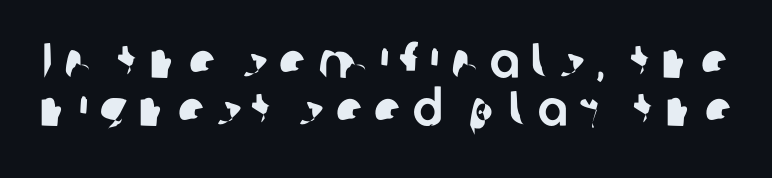
Q: Is the typeface a serif or a sans-serif typeface? A: Sans-serif.
Q: Is the text underlined? A: No.
Q: Is the spacing between letters normal or unusually wide? A: Unusually wide.
Q: Is the spacing between lines tight, normal or loose? A: Tight.
Q: Width (condensed, normal, or wide)? A: Normal.
Q: Stroke contrast? A: Low.
Q: x-height? A: Medium.
Q: Monospaced? A: No.
